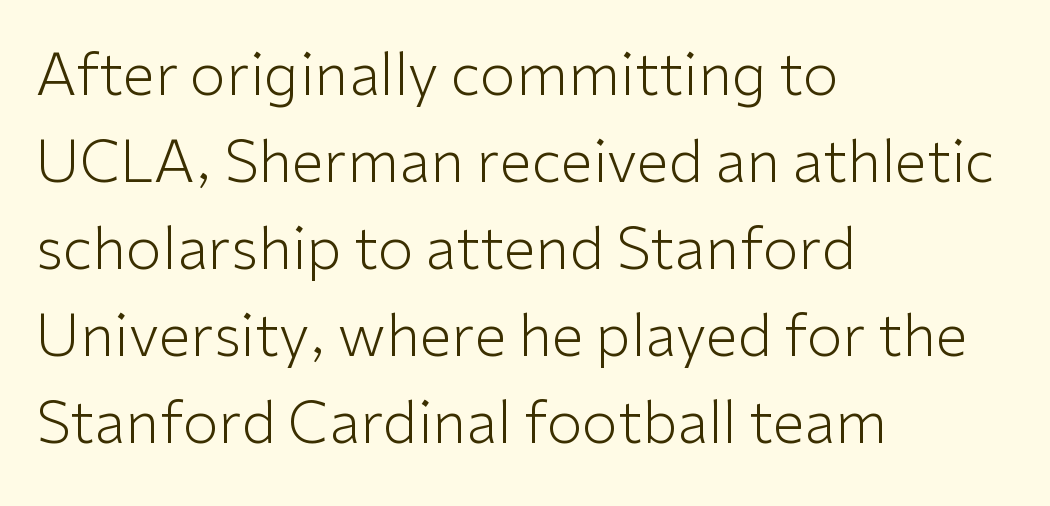
{"serif": "no", "italic": "no", "bold": "no", "weight": "light", "width": "normal", "stroke_contrast": "low", "x_height": "medium", "monospaced": "no", "underline": "no", "align": "left", "line_spacing": "normal", "line_spacing_ratio": 1.5, "letter_spacing": "normal", "letter_spacing_em": 0.0, "glyph_px": 58}
